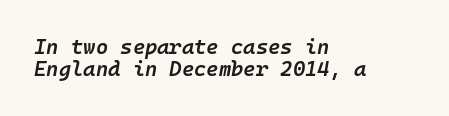
{"italic": "yes", "lean": "right", "slant_degrees": 10, "bold": "semi", "underline": "no", "align": "left", "line_spacing": "tight", "line_spacing_ratio": 1.06, "letter_spacing": "normal", "letter_spacing_em": 0.0, "glyph_px": 21}
